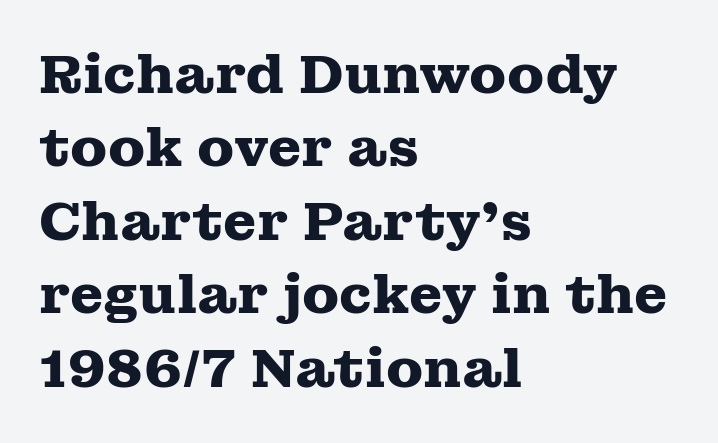
Q: Is the text bold? A: Yes.
Q: Is the text italic (slanted)? A: No, it is upright.
Q: Is the typeface a serif or a sans-serif typeface? A: Serif.
Q: Is the text underlined? A: No.
Q: How is the paragraph aligned? A: Left-aligned.
Q: Is the spacing between letters normal or unusually wide? A: Normal.
Q: Is the spacing between lines tight, normal or loose? A: Normal.
Q: Width (condensed, normal, or wide)? A: Wide.
Q: Stroke contrast? A: Medium.
Q: x-height? A: Medium.
Q: Monospaced? A: No.
